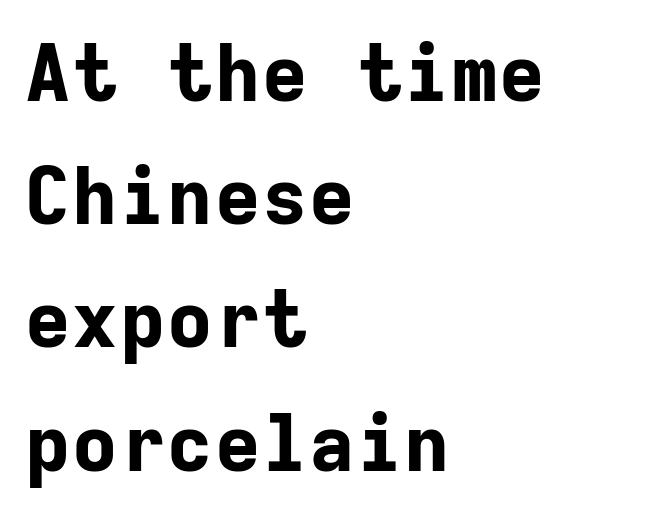
Q: Is the text bold? A: Yes.
Q: Is the text italic (slanted)? A: No, it is upright.
Q: Is the typeface a serif or a sans-serif typeface? A: Sans-serif.
Q: Is the text underlined? A: No.
Q: How is the paragraph aligned? A: Left-aligned.
Q: Is the spacing between letters normal or unusually wide? A: Normal.
Q: Is the spacing between lines tight, normal or loose? A: Normal.
Q: Width (condensed, normal, or wide)? A: Normal.
Q: Stroke contrast? A: Low.
Q: x-height? A: Medium.
Q: Monospaced? A: Yes.
